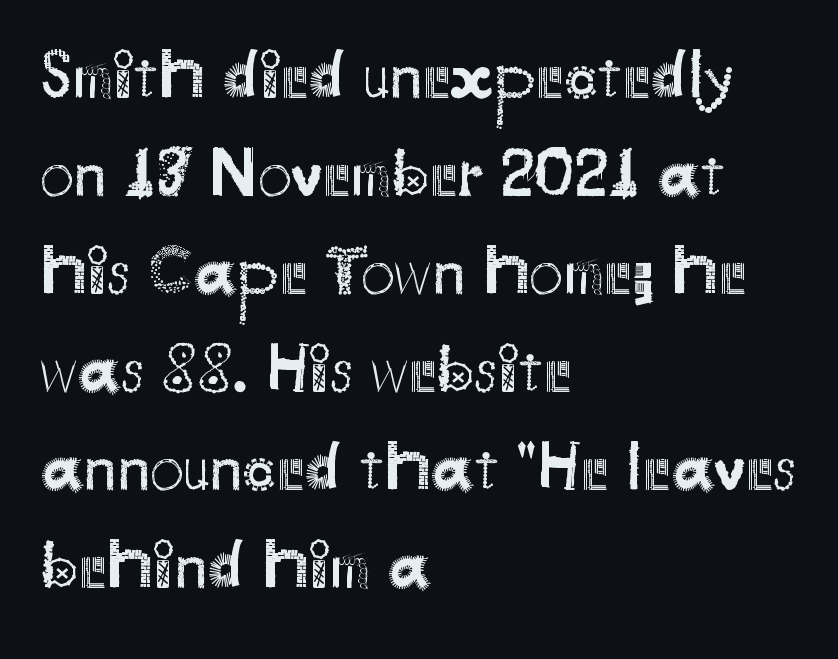
The image shows 68 px regular-weight sans-serif type, upright; set left-aligned, normal line spacing (1.44x), normal letter spacing, not underlined; medium stroke contrast and a small x-height.
